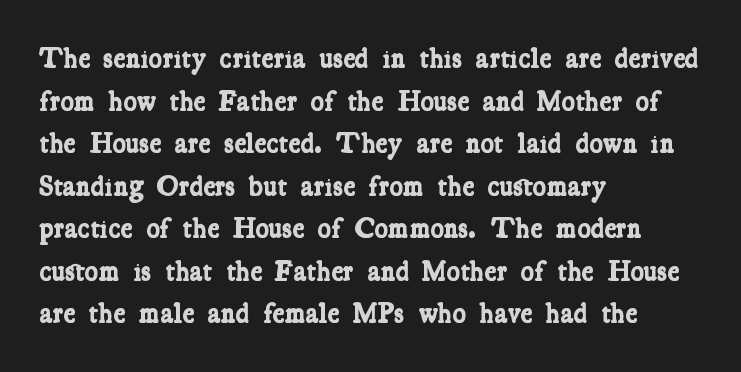
The passage shown stacks its lines at a standard gap. The area under the type is left untouched. Here the designer chose a conventional face with non-uniform glyph widths. Words appear dense and cohesive because spacing is normal.
